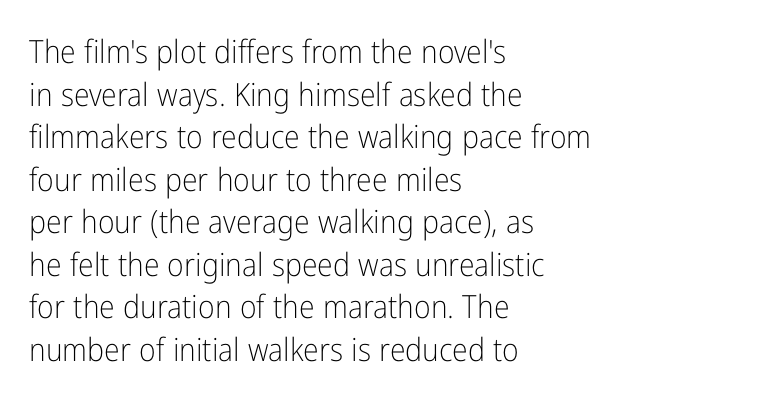
The image shows 32 px light, condensed sans-serif type, upright; set left-aligned, normal line spacing (1.33x), normal letter spacing, not underlined; low stroke contrast and a medium x-height.
